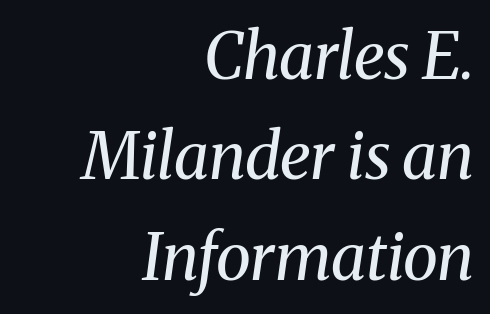
The image shows 64 px regular-weight serif type, italic (leaning right); set right-aligned, normal line spacing (1.57x), normal letter spacing, not underlined; medium stroke contrast and a medium x-height.
